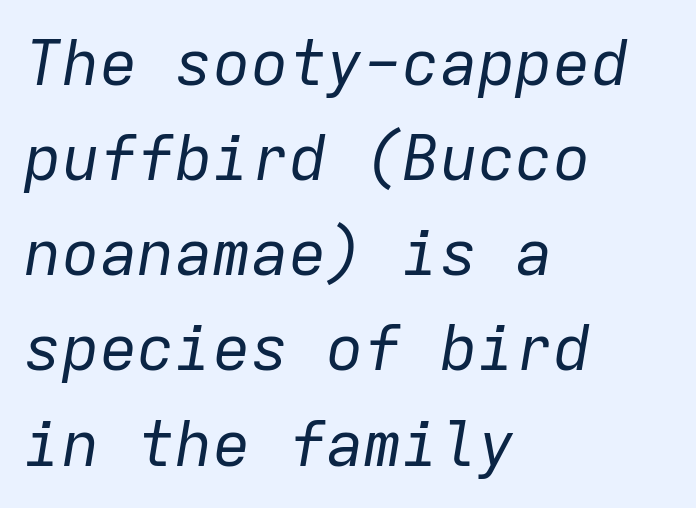
{"italic": "yes", "lean": "right", "slant_degrees": 9, "bold": "no", "weight": "regular", "width": "normal", "stroke_contrast": "low", "x_height": "medium", "monospaced": "yes", "underline": "no", "align": "left", "line_spacing": "normal", "line_spacing_ratio": 1.51, "letter_spacing": "normal", "letter_spacing_em": 0.0, "glyph_px": 63}
